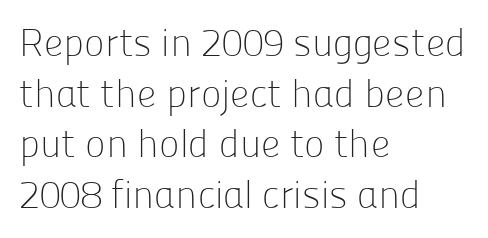
The image shows 39 px light sans-serif type, upright; set left-aligned, normal line spacing (1.3x), normal letter spacing, not underlined; low stroke contrast and a medium x-height.
